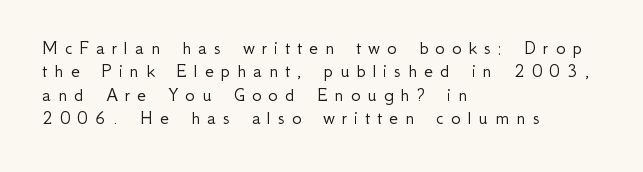
In terms of posture, this sample is upright. The paragraph has a hard left edge and a soft right edge. In terms of letterspacing, this is a distinctly airy, spread setting. Stroke thickness stays within the range of a standard reading face or lighter. Descenders hang freely into open space.
